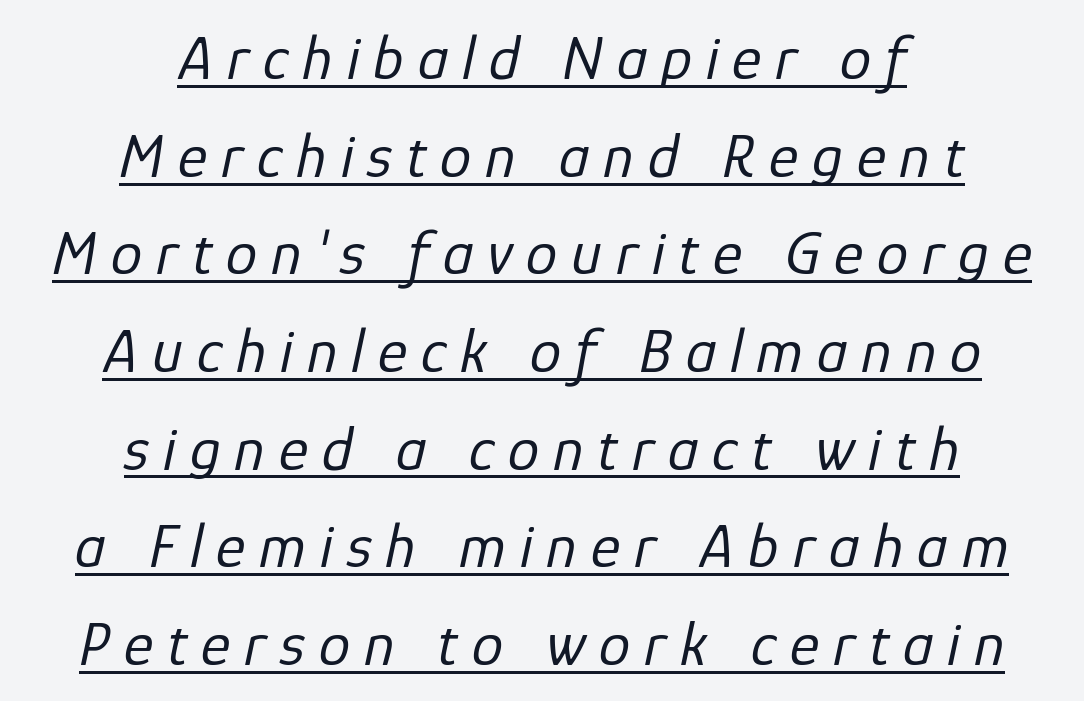
Slanted lettering throughout. Compared with a typical body face, this is equally light or lighter still. Each new line begins a customary step beneath the previous one. The line texture is sparse and dotted thanks to wide tracking.
